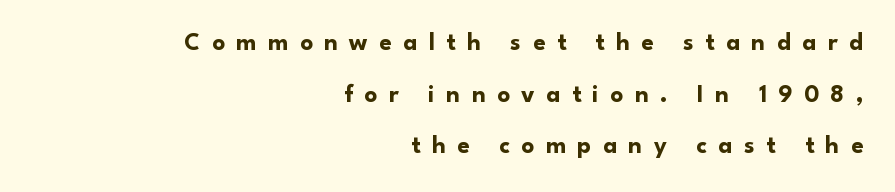
The image shows 25 px bold type, upright; set right-aligned, loose line spacing (2.07x), unusually wide letter spacing (+0.46 em), not underlined.
